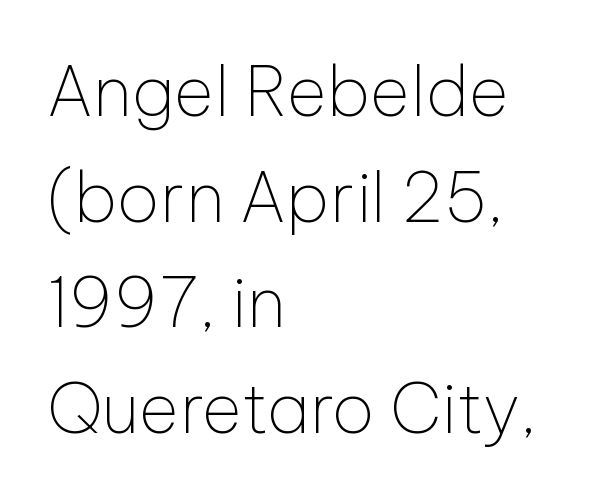
To sum up the face: it is a sans, with no serifs. Letter spacing: default. Letters rest on an invisible, unmarked baseline. Line spacing here is normal. Spacing verdict: proportional, widths tailored to each character. Ink coverage per letter is moderate at most.
